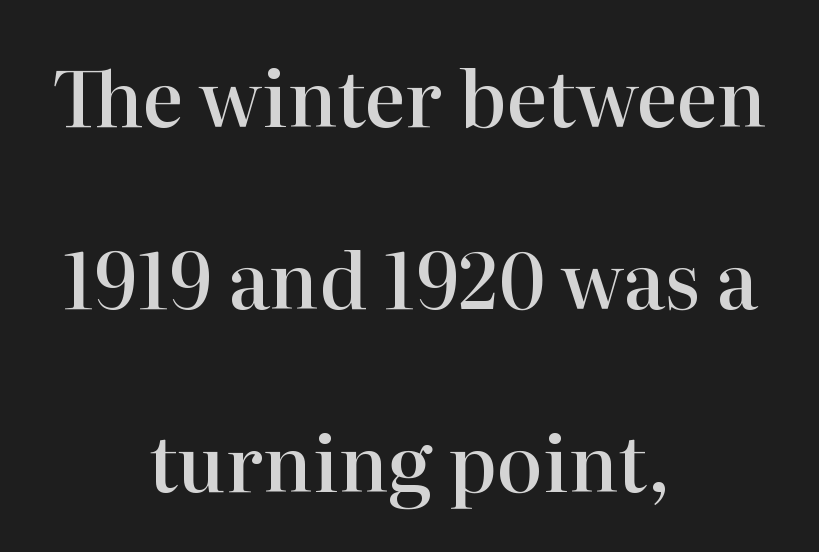
The image shows 77 px semibold serif type, upright; set centered, loose line spacing (2.37x), normal letter spacing, not underlined; high stroke contrast and a medium x-height.
